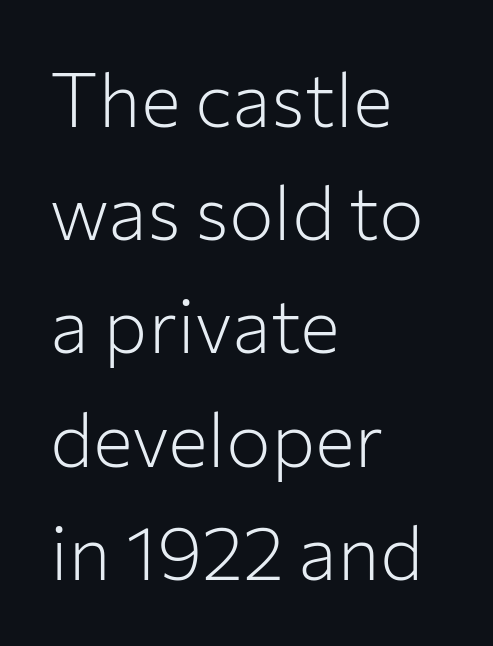
The image shows 75 px light sans-serif type, upright; set left-aligned, normal line spacing (1.51x), normal letter spacing, not underlined; low stroke contrast and a medium x-height.
